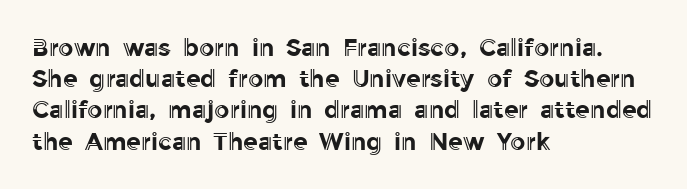
{"italic": "no", "underline": "no", "align": "left", "line_spacing": "normal", "line_spacing_ratio": 1.3, "letter_spacing": "normal", "letter_spacing_em": 0.0, "glyph_px": 24}
